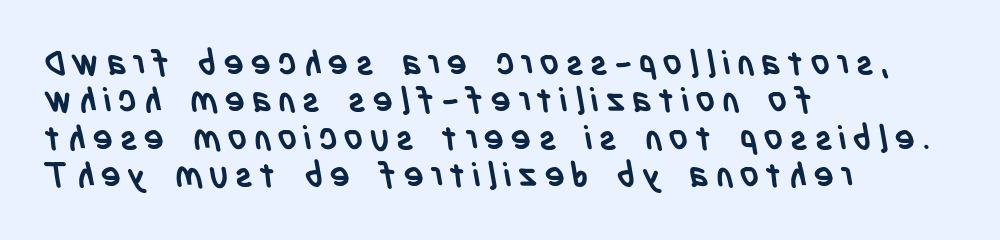
Looks like regular typesetting: each glyph gets only the width it needs. Typeset ragged right — the left edge is the straight one. Bold? Absolutely — the strokes are thick and heavy. A bare baseline throughout the passage. The font family rendered here belongs to the sans-serif group.
